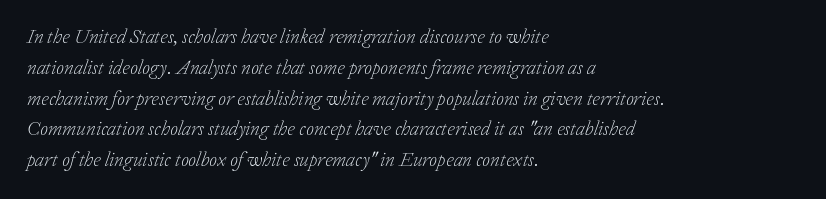
Compared with a typical body face, this is equally light or lighter still. Is the type slanted? Yes — the strokes lean at a clear angle. Check the space under the baseline: it is left empty. Characters follow at the spacing the type designer built in. The rendering anchors every line to the left-hand side. Compared with typical paragraphs, the rows here are spaced about the same.
